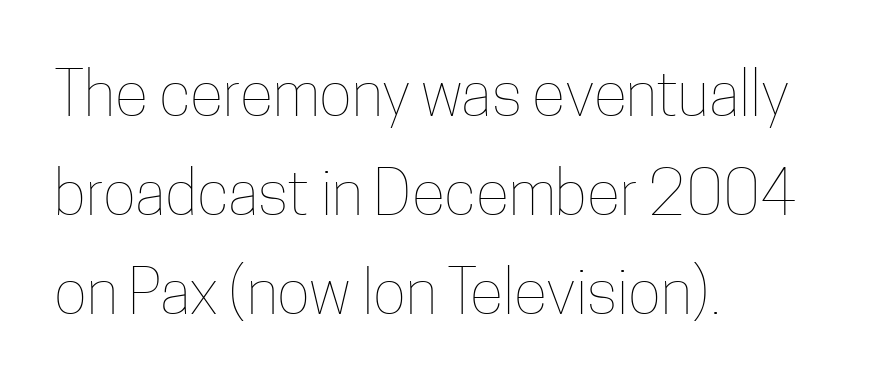
Q: Is the text bold? A: No.
Q: Is the text italic (slanted)? A: No, it is upright.
Q: Is the text underlined? A: No.
Q: How is the paragraph aligned? A: Left-aligned.
Q: Is the spacing between letters normal or unusually wide? A: Normal.
Q: Is the spacing between lines tight, normal or loose? A: Normal.
Q: Width (condensed, normal, or wide)? A: Condensed.
Q: Stroke contrast? A: Low.
Q: x-height? A: Medium.
Q: Monospaced? A: No.
